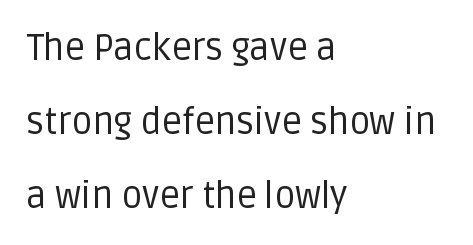
The specimen reads as upright at a glance. There is no visible air inserted between adjacent glyphs. The strip under each line holds only bare page. The lines are quadded left. Is this a fixed-width face? No — the glyphs have proportional, varying widths. In terms of leading, this rendering errs on the spacious side.
